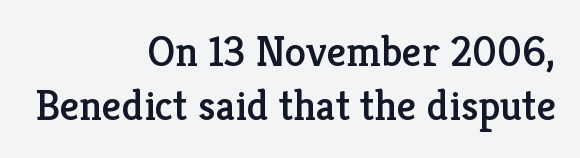
Q: Is the text italic (slanted)? A: No, it is upright.
Q: Is the typeface a serif or a sans-serif typeface? A: Serif.
Q: Is the text underlined? A: No.
Q: How is the paragraph aligned? A: Right-aligned.
Q: Is the spacing between letters normal or unusually wide? A: Normal.
Q: Is the spacing between lines tight, normal or loose? A: Normal.
Q: Width (condensed, normal, or wide)? A: Normal.
Q: Stroke contrast? A: Low.
Q: x-height? A: Medium.
Q: Monospaced? A: No.
